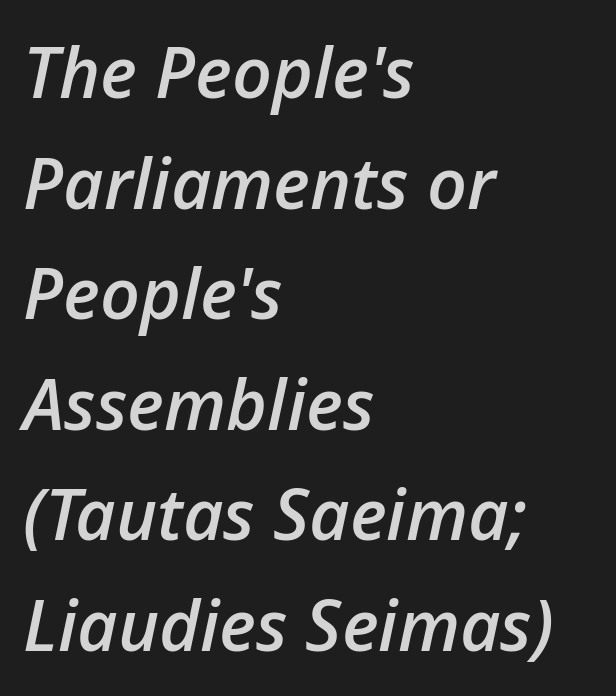
Compared with ordinary roman type, these characters are visibly tilted. How would I describe the line gaps? Plain and ordinary. Decoration check: the copy has no underline. Look at the tracking — it's just the regular setting, nothing added.
